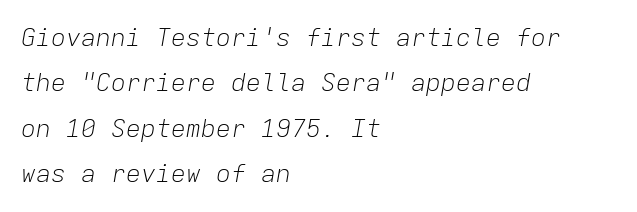
The image shows 25 px text type, italic (leaning right); set left-aligned, line spacing 1.82x, normal letter spacing, not underlined.
